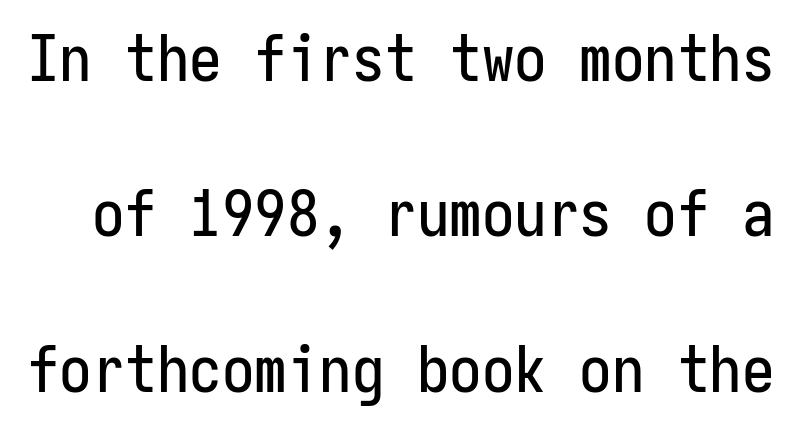
Q: Is the text italic (slanted)? A: No, it is upright.
Q: Is the typeface a serif or a sans-serif typeface? A: Sans-serif.
Q: Is the text underlined? A: No.
Q: Is the spacing between letters normal or unusually wide? A: Normal.
Q: Is the spacing between lines tight, normal or loose? A: Loose.
Q: Width (condensed, normal, or wide)? A: Condensed.
Q: Stroke contrast? A: Low.
Q: x-height? A: Medium.
Q: Monospaced? A: Yes.
